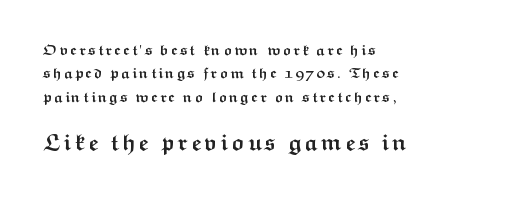
{"italic": "no", "bold": "yes", "underline": "no", "align": "left", "line_spacing": "normal", "line_spacing_ratio": 1.56, "larger_block": "second", "size_ratio": 1.53, "glyph_px": 23}
